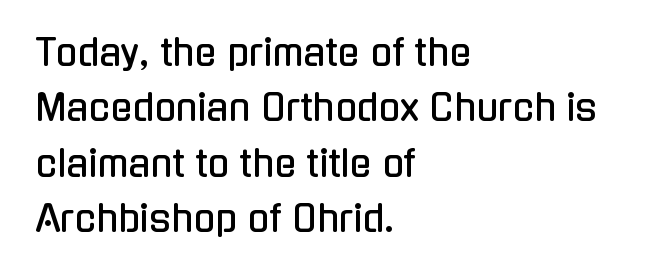
{"serif": "no", "italic": "no", "width": "condensed", "stroke_contrast": "low", "x_height": "medium", "monospaced": "no", "underline": "no", "align": "left", "line_spacing": "normal", "line_spacing_ratio": 1.54, "letter_spacing": "normal", "letter_spacing_em": 0.0, "glyph_px": 36}
